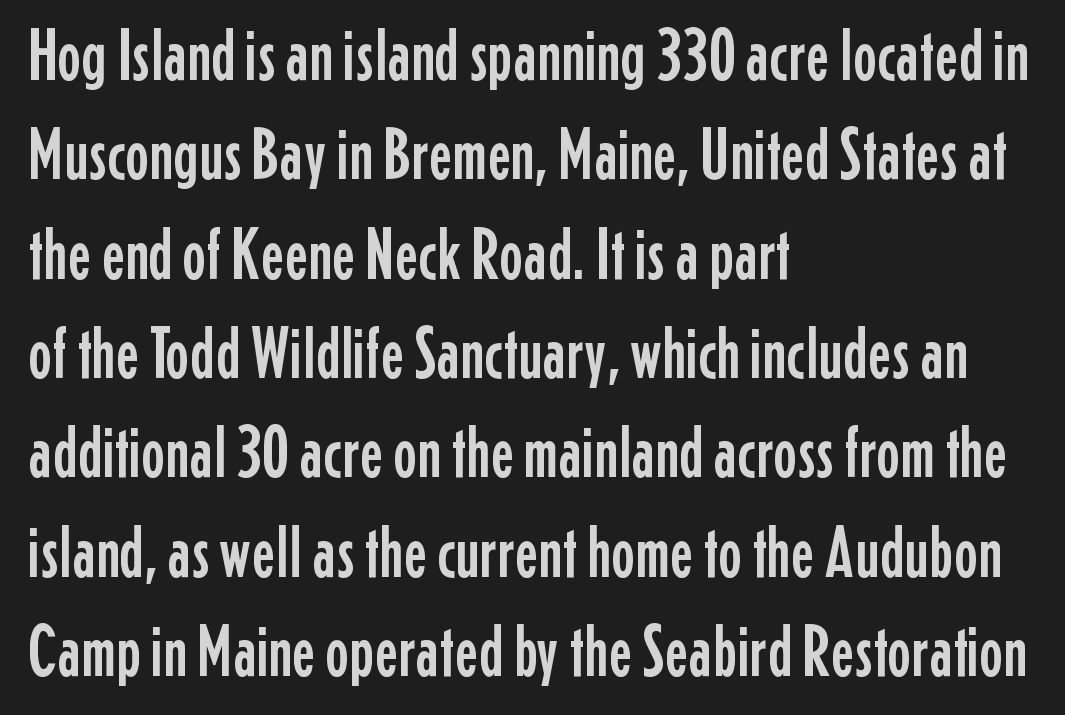
The image shows 72 px condensed sans-serif type, upright; set left-aligned, normal line spacing (1.38x), normal letter spacing, not underlined; low stroke contrast and a medium x-height.
